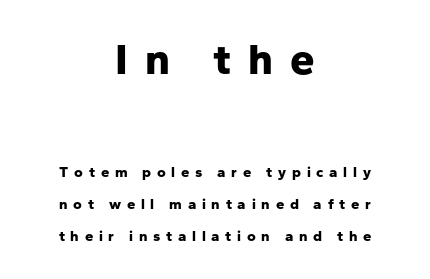
Q: Is the text bold? A: Yes.
Q: Is the text italic (slanted)? A: No, it is upright.
Q: Is the typeface a serif or a sans-serif typeface? A: Sans-serif.
Q: Is the text underlined? A: No.
Q: How is the paragraph aligned? A: Centered.
Q: Is the spacing between letters normal or unusually wide? A: Unusually wide.
Q: Is the spacing between lines tight, normal or loose? A: Loose.
Q: Which block of text is set in a larger size, the first (top) or the second (bottom)? A: The first (top) one.
Q: Width (condensed, normal, or wide)? A: Normal.
Q: Stroke contrast? A: Low.
Q: x-height? A: Medium.
Q: Monospaced? A: No.
